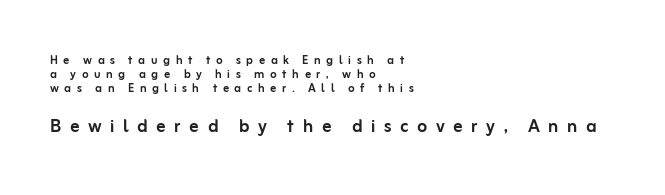
Character size in the trailing block exceeds that of the leading block. Compared with typical body copy, the letter spacing here is much looser. What's the leading like? Squeezed, with rows nearly overlapping. The lines in this sample share a left origin and differ only in where they stop.
